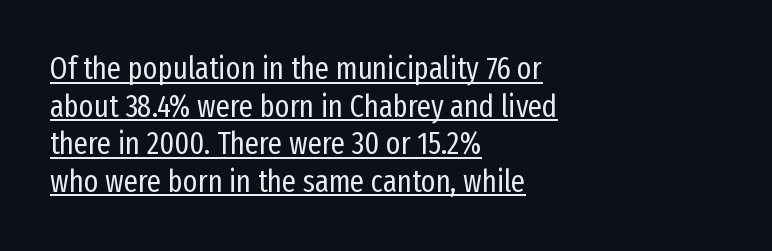
{"serif": "no", "italic": "no", "bold": "no", "weight": "regular", "width": "condensed", "stroke_contrast": "low", "x_height": "medium", "monospaced": "no", "underline": "yes", "align": "left", "line_spacing_ratio": 1.21, "letter_spacing": "normal", "letter_spacing_em": 0.0, "glyph_px": 31}
